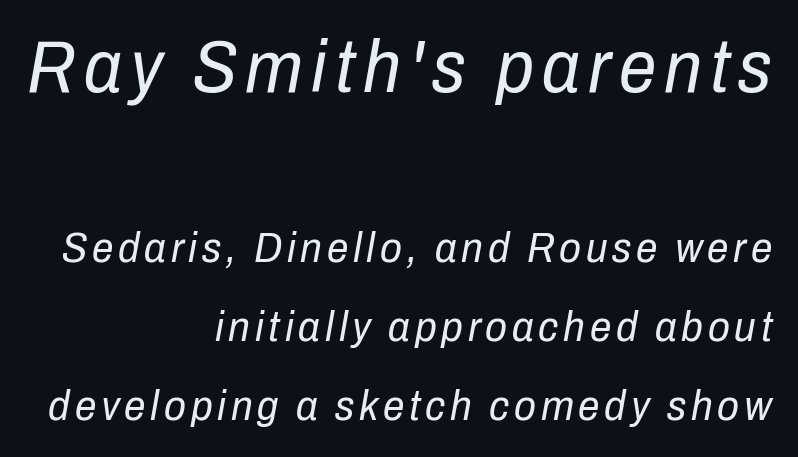
Q: Is the text bold? A: No.
Q: Is the text italic (slanted)? A: Yes, it leans right by about 10 degrees.
Q: Is the text underlined? A: No.
Q: How is the paragraph aligned? A: Right-aligned.
Q: Which block of text is set in a larger size, the first (top) or the second (bottom)? A: The first (top) one.
Q: Width (condensed, normal, or wide)? A: Condensed.
Q: Stroke contrast? A: Low.
Q: x-height? A: Medium.
Q: Monospaced? A: No.
